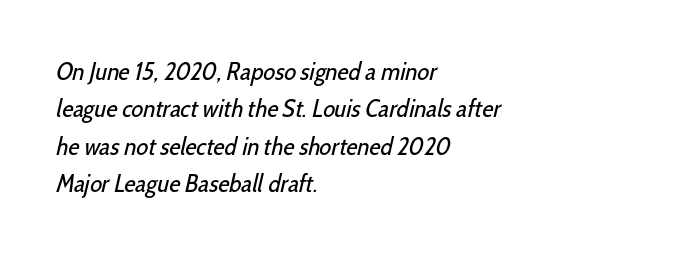
{"bold": "no", "underline": "no", "align": "left", "line_spacing": "normal", "line_spacing_ratio": 1.5, "letter_spacing": "normal", "letter_spacing_em": 0.0, "glyph_px": 25}
